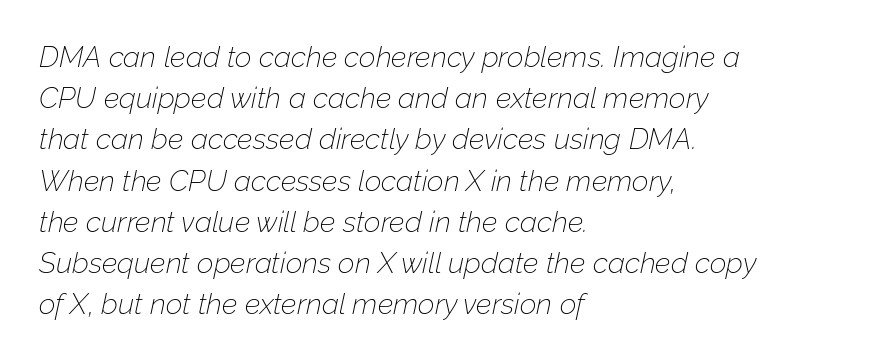
No extra tracking has been applied to these lines. What's the leading like? Ordinary, nothing unusual. Vertical stems look standard width or narrower in stroke. The strip under each line holds only bare page.
